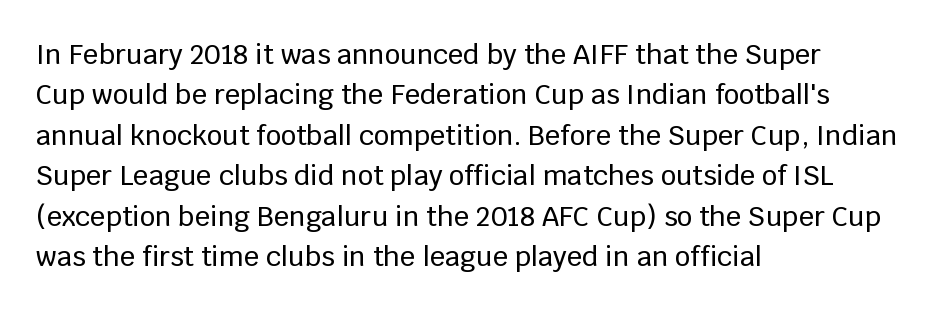
{"italic": "no", "underline": "no", "align": "left", "line_spacing": "normal", "line_spacing_ratio": 1.5, "letter_spacing": "normal", "letter_spacing_em": 0.0, "glyph_px": 27}
